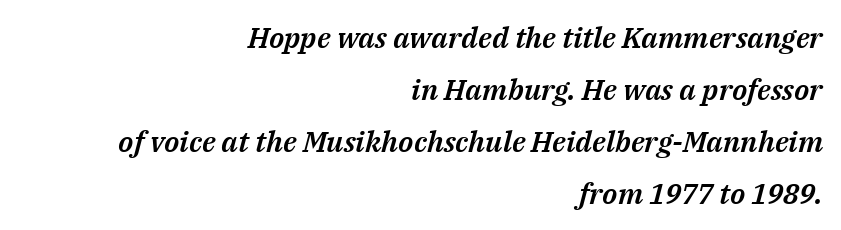
The image shows 29 px text type, italic (leaning right); set right-aligned, line spacing 1.79x, normal letter spacing, not underlined; medium stroke contrast and a medium x-height.
